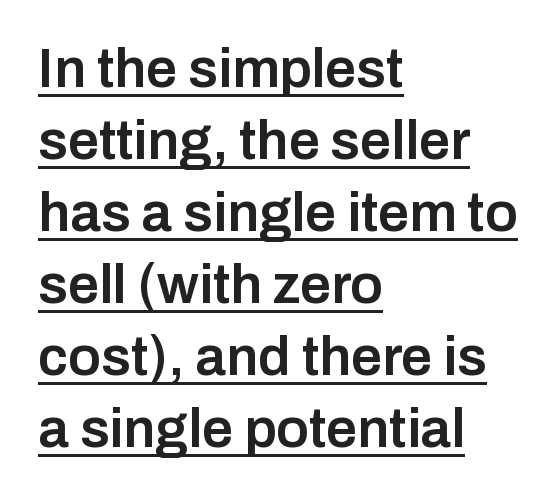
The rendering keeps characters at their native spacing. Does the type have serifs? No, each stem ends abruptly. A semibold gives these letters moderate extra thickness, short of bold. Does the leading feel generous? No, just average. Character widths vary here, with narrow letters taking less room than wide ones. Students, observe the line beneath the letters — that is underlining.
